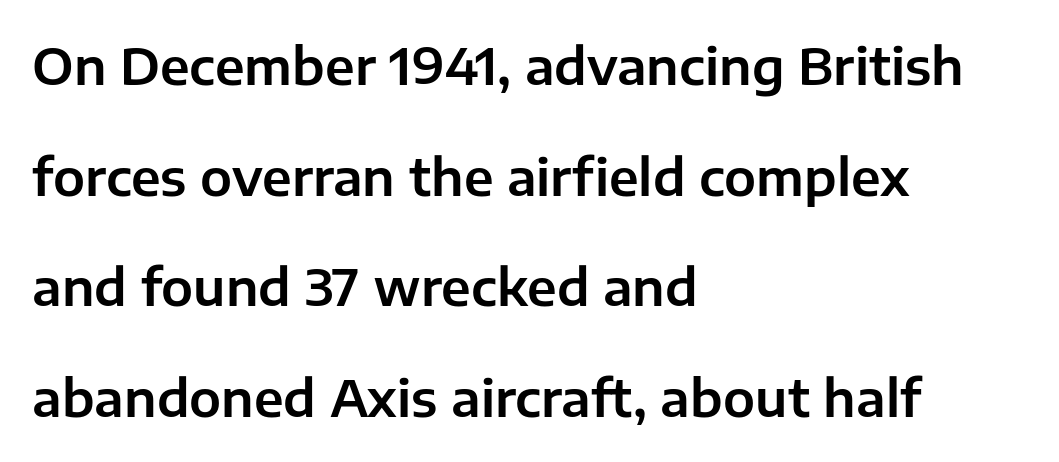
The image shows 51 px sans-serif type, upright; set left-aligned, loose line spacing (2.17x), normal letter spacing, not underlined; low stroke contrast and a medium x-height.
